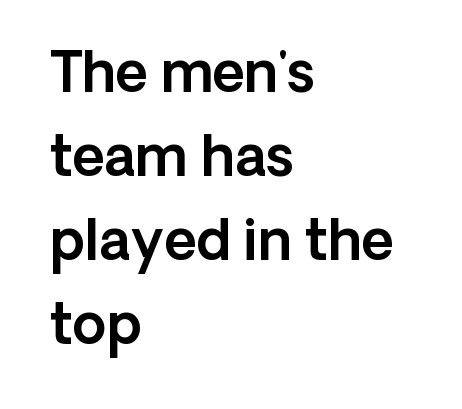
The image shows 55 px sans-serif type, upright; set left-aligned, normal line spacing (1.53x), normal letter spacing, not underlined; a medium x-height.
